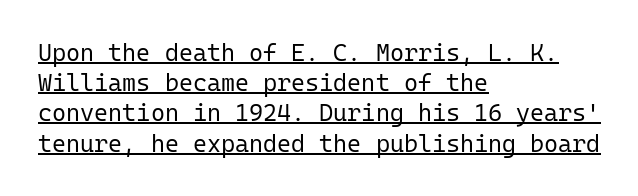
Q: Is the text bold? A: No.
Q: Is the text italic (slanted)? A: No, it is upright.
Q: Is the text underlined? A: Yes.
Q: How is the paragraph aligned? A: Left-aligned.
Q: Is the spacing between letters normal or unusually wide? A: Normal.
Q: Is the spacing between lines tight, normal or loose? A: Normal.
